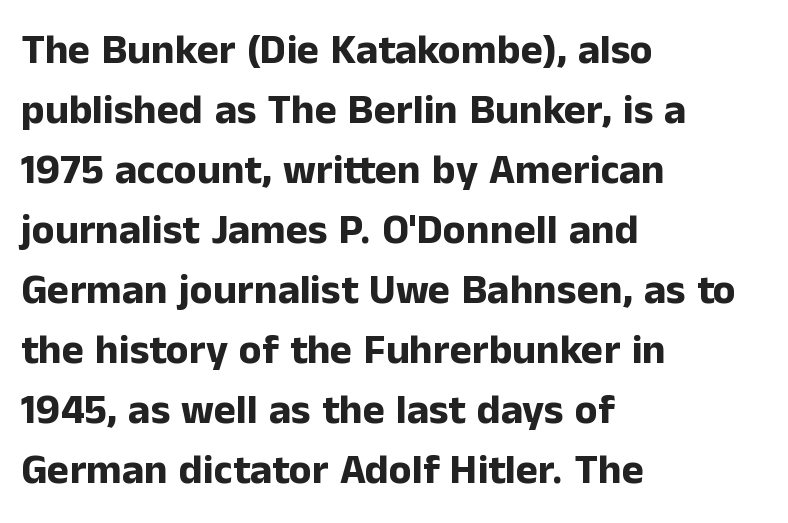
Beneath every word, the page is bare. This sample has the flowing, uneven cadence of proportional lettering. These lines carry a lot of weight — the face is fully bold. Type style note: lacks serifs. Normally led — the rows are evenly, conventionally spaced. Students, note that the glyphs here touch the page at normal intervals.
